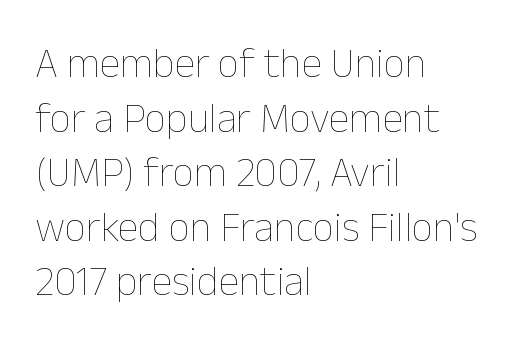
Compared with a centered layout, this one pins lines to the left instead. Only glyphs here, with clear space below each row. How would I describe the line gaps? Plain and ordinary. Is this a fixed-width face? No — the glyphs have proportional, varying widths.
